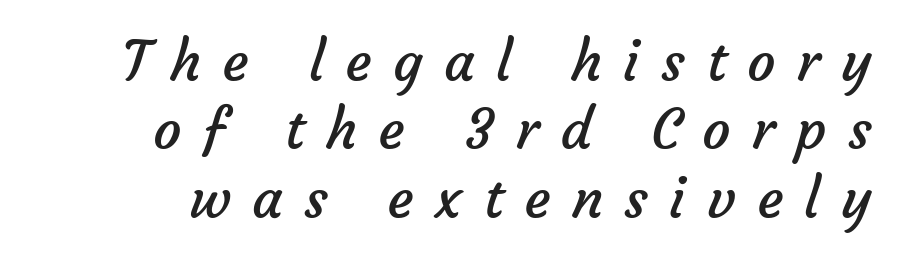
{"serif": "no", "bold": "no", "weight": "regular", "width": "normal", "stroke_contrast": "low", "x_height": "medium", "monospaced": "no", "underline": "no", "line_spacing_ratio": 1.22, "letter_spacing": "wide", "letter_spacing_em": 0.38, "glyph_px": 56}
